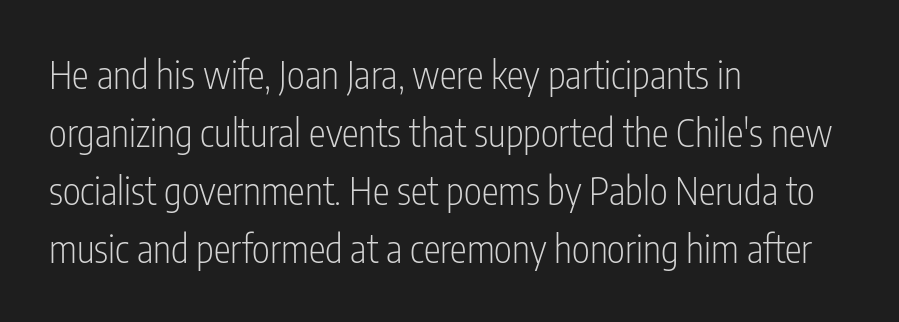
{"serif": "no", "italic": "no", "bold": "no", "weight": "light", "width": "condensed", "stroke_contrast": "low", "x_height": "medium", "monospaced": "no", "underline": "no", "align": "left", "line_spacing": "normal", "line_spacing_ratio": 1.53, "letter_spacing": "normal", "letter_spacing_em": 0.0, "glyph_px": 38}
